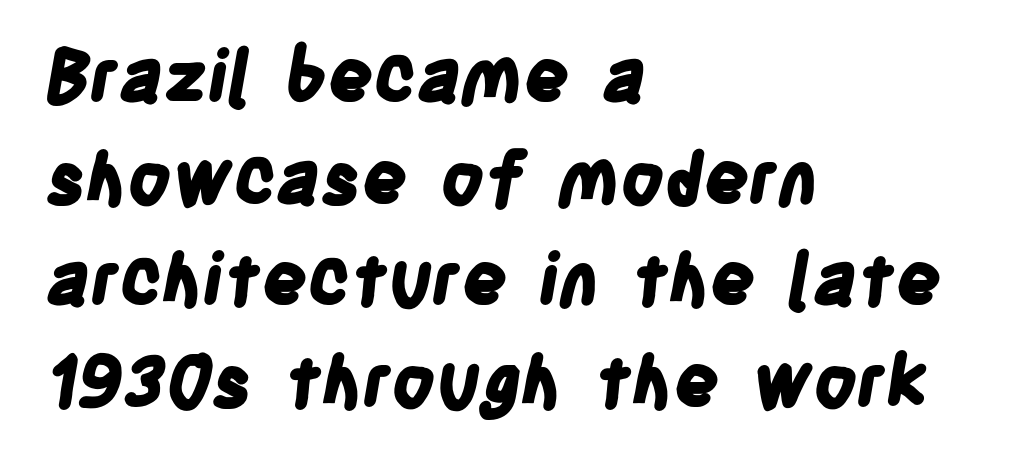
The image shows 71 px bold, condensed sans-serif type; set left-aligned, normal line spacing (1.43x), normal letter spacing, not underlined; low stroke contrast and a large x-height.
